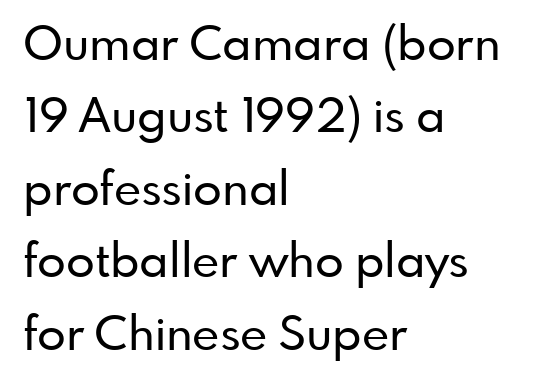
{"serif": "no", "italic": "no", "width": "normal", "stroke_contrast": "low", "x_height": "small", "monospaced": "no", "underline": "no", "align": "left", "line_spacing": "normal", "line_spacing_ratio": 1.54, "letter_spacing": "normal", "letter_spacing_em": 0.0, "glyph_px": 47}
